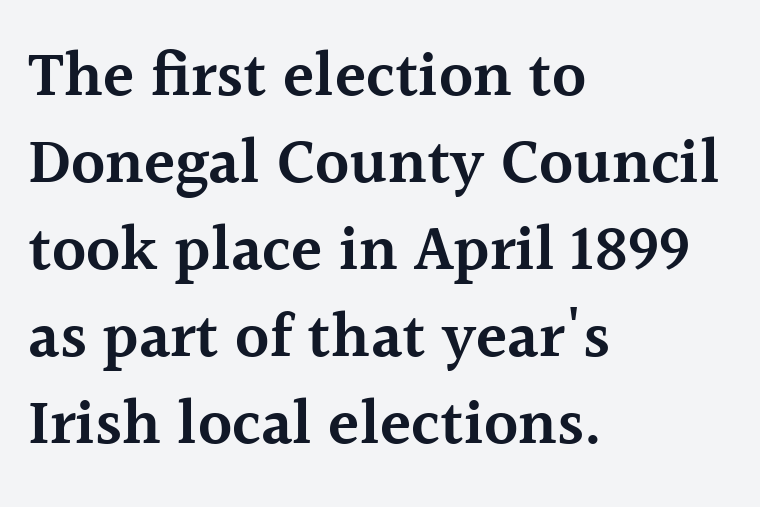
{"serif": "yes", "italic": "no", "bold": "semi", "weight": "semibold", "width": "normal", "x_height": "medium", "monospaced": "no", "underline": "no", "align": "left", "line_spacing": "normal", "line_spacing_ratio": 1.36, "letter_spacing": "normal", "letter_spacing_em": 0.0, "glyph_px": 64}
